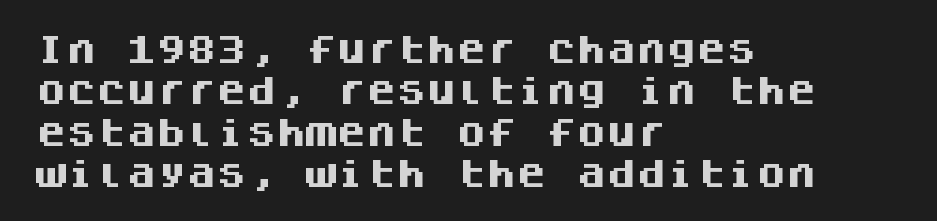
The image shows 30 px heavy sans-serif type, upright, monospaced; set left-aligned, normal line spacing (1.38x), normal letter spacing, not underlined; medium stroke contrast and a large x-height.
